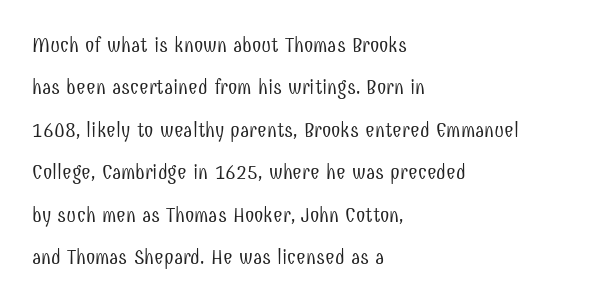
Q: Is the text bold? A: No.
Q: Is the text italic (slanted)? A: No, it is upright.
Q: Is the text underlined? A: No.
Q: How is the paragraph aligned? A: Left-aligned.
Q: Is the spacing between letters normal or unusually wide? A: Normal.
Q: Is the spacing between lines tight, normal or loose? A: Loose.
